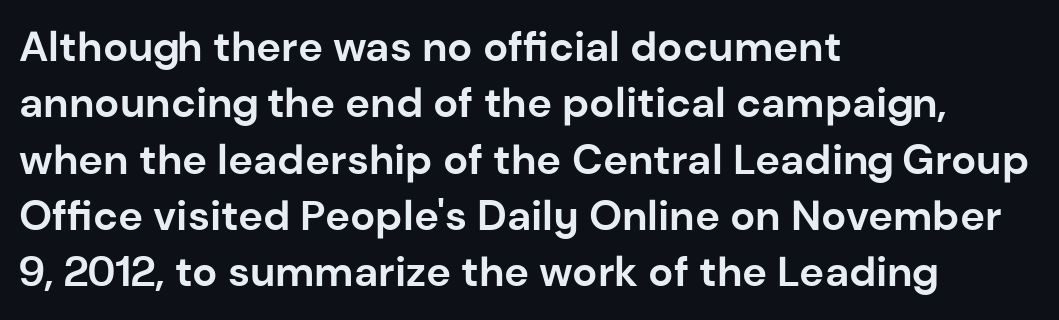
The designer left line spacing at the default. Emphasis by weight is at full strength: bold. The gap between lines stays unmarked. The characters display no serif detailing; their extremities are plain.
